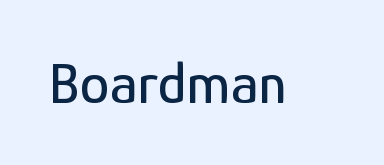
Q: Is the text italic (slanted)? A: No, it is upright.
Q: Is the typeface a serif or a sans-serif typeface? A: Sans-serif.
Q: Is the text underlined? A: No.
Q: Is the spacing between letters normal or unusually wide? A: Normal.
Q: Width (condensed, normal, or wide)? A: Condensed.
Q: Stroke contrast? A: Low.
Q: x-height? A: Medium.
Q: Monospaced? A: No.
